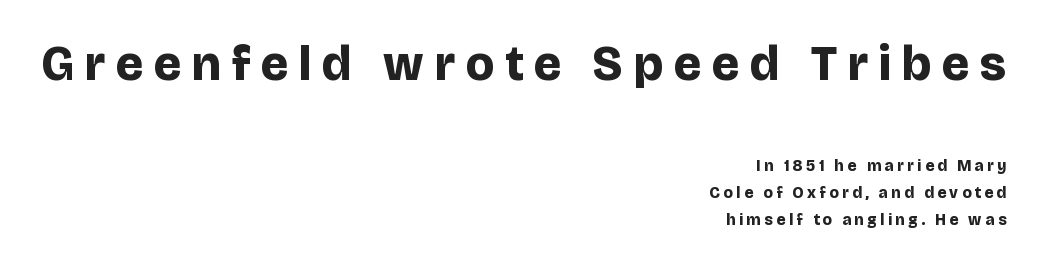
{"serif": "no", "italic": "no", "bold": "yes", "weight": "bold", "width": "normal", "stroke_contrast": "low", "x_height": "large", "monospaced": "no", "underline": "no", "align": "right", "line_spacing": "normal", "line_spacing_ratio": 1.69, "letter_spacing": "wide", "letter_spacing_em": 0.22, "larger_block": "first", "size_ratio": 3.06, "glyph_px": 49}
